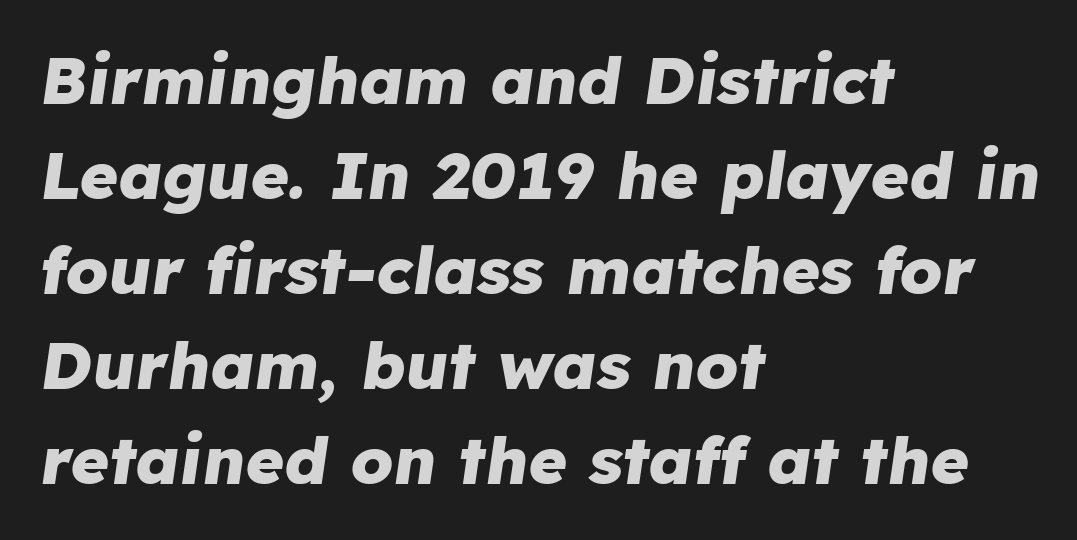
Proportional: the letters do not fall into vertical columns. The gap between lines stays unmarked. The rows are spaced the way most documents space them. The lines in this sample share a left origin and differ only in where they stop. Nothing unusual about the tracking: characters are spaced as the font intends. Does the weight exceed regular? Yes, all the way to bold.
